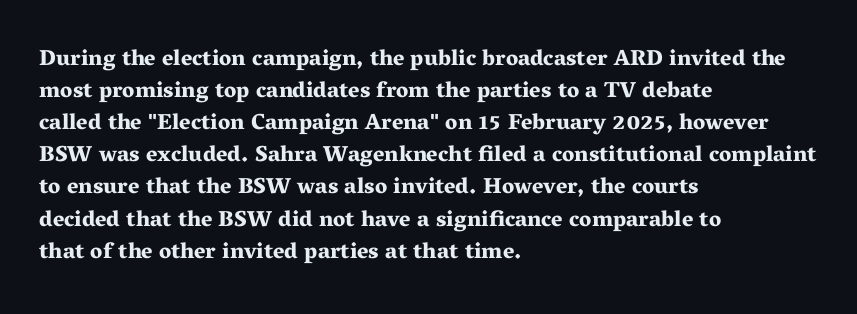
The image shows 22 px bold type, upright; set left-aligned, normal line spacing (1.46x), normal letter spacing, not underlined.
